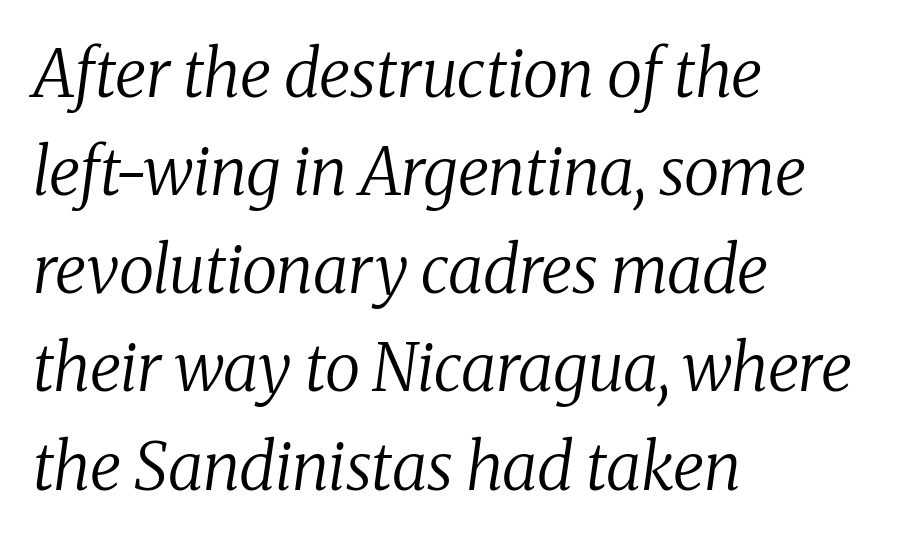
Q: Is the text bold? A: No.
Q: Is the text italic (slanted)? A: Yes, it leans right by about 8 degrees.
Q: Is the typeface a serif or a sans-serif typeface? A: Serif.
Q: Is the text underlined? A: No.
Q: How is the paragraph aligned? A: Left-aligned.
Q: Is the spacing between letters normal or unusually wide? A: Normal.
Q: Is the spacing between lines tight, normal or loose? A: Normal.
Q: Width (condensed, normal, or wide)? A: Normal.
Q: Stroke contrast? A: Medium.
Q: x-height? A: Medium.
Q: Monospaced? A: No.
